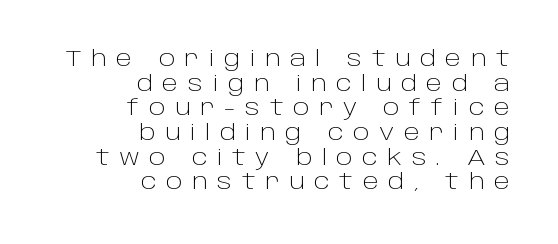
{"italic": "no", "bold": "no", "underline": "no", "align": "right", "line_spacing": "tight", "line_spacing_ratio": 1.12, "letter_spacing": "wide", "letter_spacing_em": 0.43, "glyph_px": 22}
